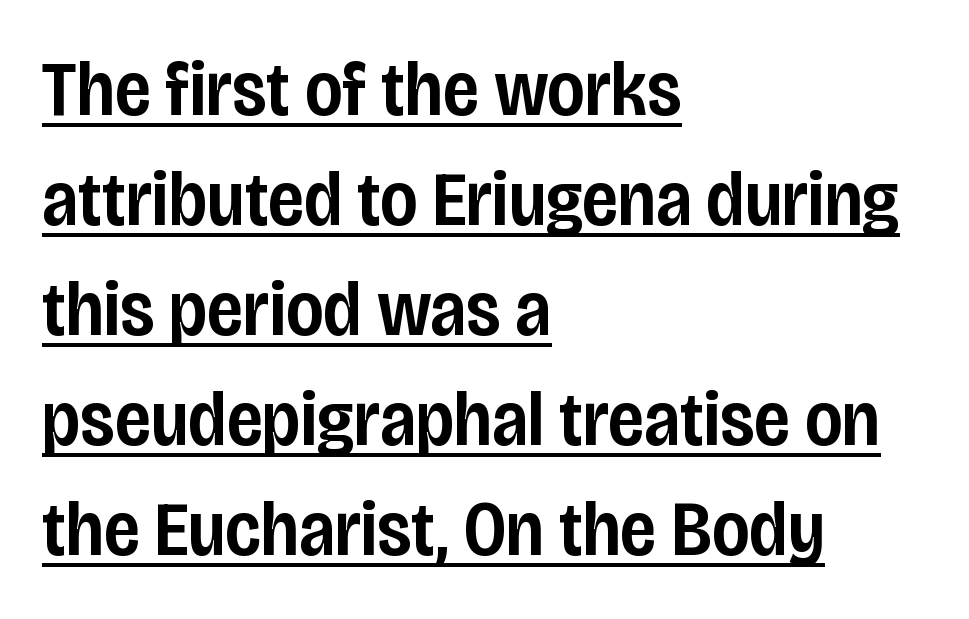
The image shows 78 px semibold, condensed sans-serif type, upright; set left-aligned, normal line spacing (1.41x), normal letter spacing, underlined; low stroke contrast and a large x-height.
